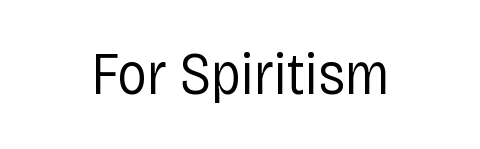
The letterforms sit at book weight or below. Check under the words: just untouched page. Every row of glyphs is offset so its center matches the block's center. If you drew a line through each stem, it would be perfectly vertical. Observe the ordinary spacing: letters are neighbours, not strangers.
